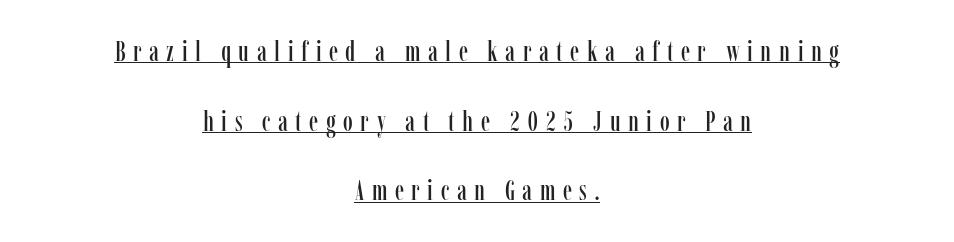
The image shows 28 px condensed serif type, upright; set centered, loose line spacing (2.49x), unusually wide letter spacing (+0.27 em), underlined; low stroke contrast and a medium x-height.
